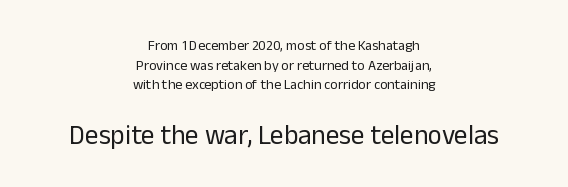
The image shows 27 px text type, upright; set centered, normal line spacing (1.41x), normal letter spacing, not underlined; the second (bottom) block is 1.93x larger.
